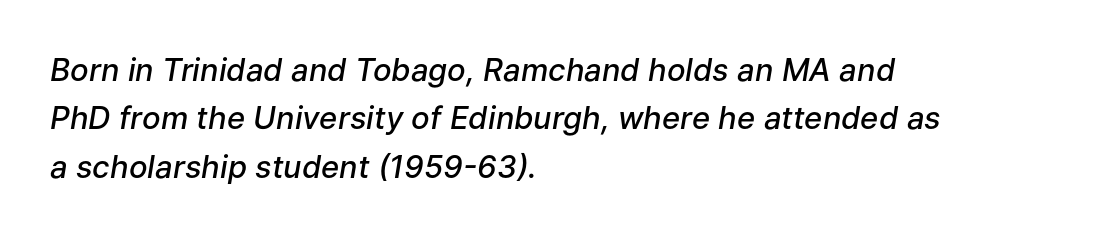
{"italic": "yes", "lean": "right", "slant_degrees": 9, "bold": "semi", "weight": "semibold", "width": "normal", "stroke_contrast": "low", "x_height": "medium", "monospaced": "no", "underline": "no", "align": "left", "line_spacing": "normal", "line_spacing_ratio": 1.56, "letter_spacing": "normal", "letter_spacing_em": 0.0, "glyph_px": 31}
